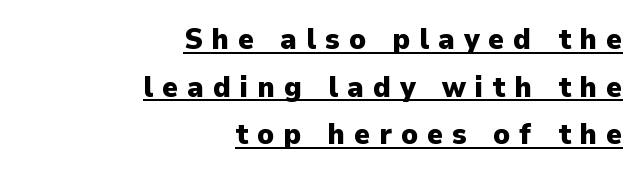
A typesetter would label this face a sans. A roman cut, with each character standing at attention. Strokes here are thick enough to call this a true bold. Does extra space separate the letters? Yes, quite a lot of it.
